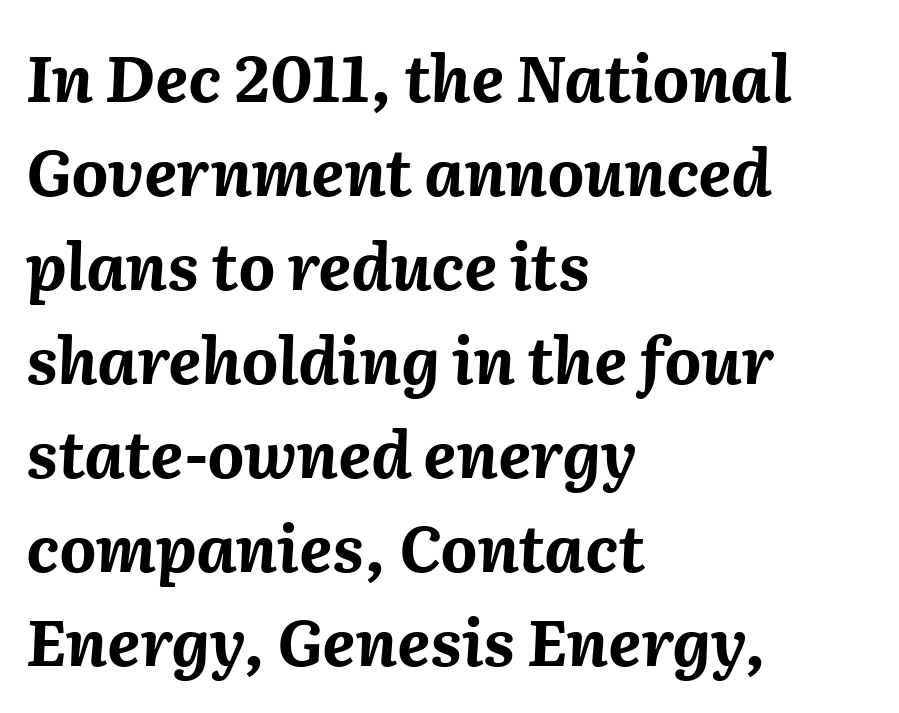
{"italic": "yes", "lean": "right", "slant_degrees": 2, "bold": "yes", "weight": "bold", "width": "normal", "stroke_contrast": "medium", "x_height": "medium", "monospaced": "no", "underline": "no", "align": "left", "line_spacing": "normal", "line_spacing_ratio": 1.47, "letter_spacing": "normal", "letter_spacing_em": 0.0, "glyph_px": 64}
